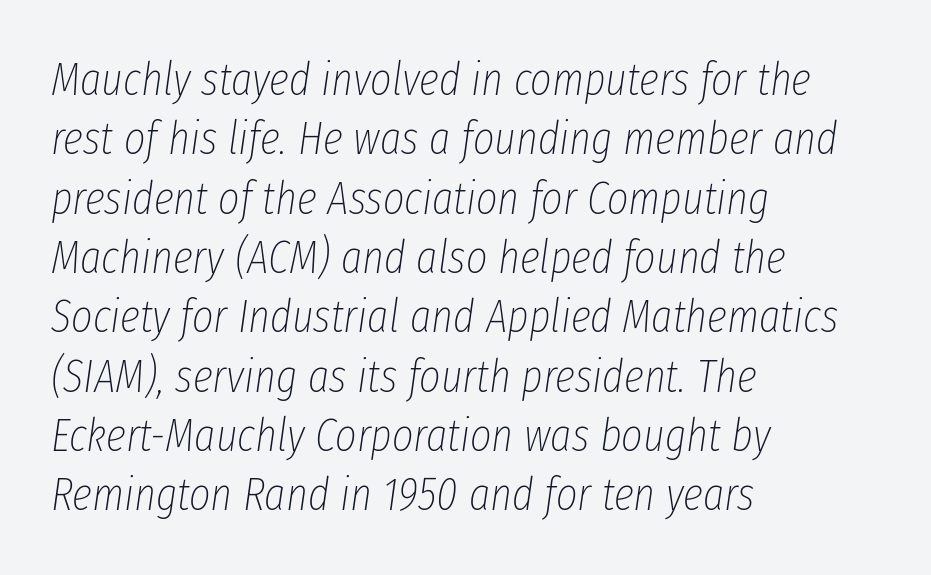
{"italic": "yes", "lean": "right", "slant_degrees": 8, "bold": "no", "weight": "thin", "width": "condensed", "stroke_contrast": "low", "x_height": "medium", "monospaced": "no", "underline": "no", "align": "left", "line_spacing": "normal", "line_spacing_ratio": 1.29, "letter_spacing": "normal", "letter_spacing_em": 0.0, "glyph_px": 46}
